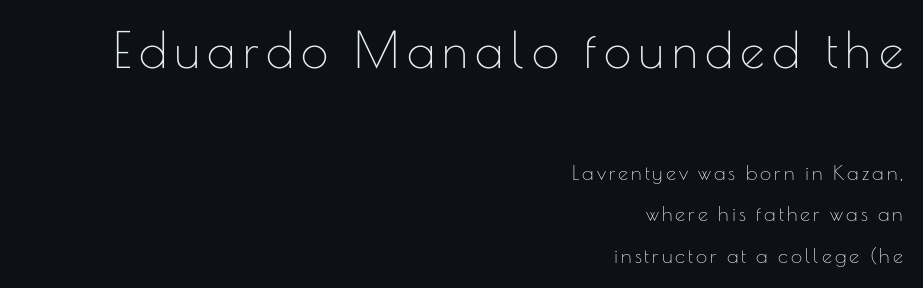
The image shows 49 px thin sans-serif type, upright; set right-aligned, loose line spacing (2.06x), not underlined; the first (top) block is 2.45x larger; low stroke contrast and a small x-height.
